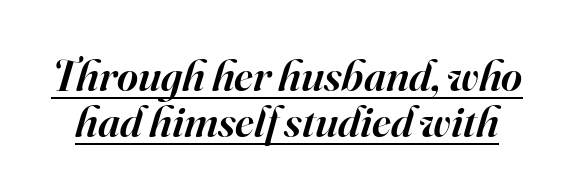
{"serif": "yes", "italic": "yes", "lean": "right", "slant_degrees": 16, "bold": "semi", "weight": "semibold", "width": "normal", "stroke_contrast": "high", "x_height": "small", "monospaced": "no", "underline": "yes", "line_spacing": "tight", "line_spacing_ratio": 1.02, "letter_spacing": "normal", "letter_spacing_em": 0.0, "glyph_px": 45}
